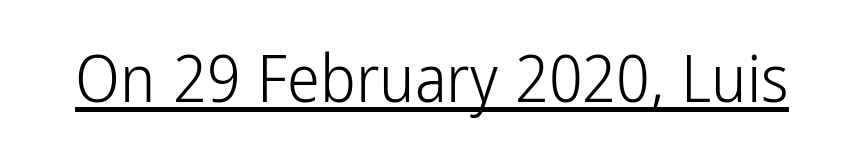
Q: Is the text bold? A: No.
Q: Is the text italic (slanted)? A: No, it is upright.
Q: Is the typeface a serif or a sans-serif typeface? A: Sans-serif.
Q: Is the text underlined? A: Yes.
Q: Is the spacing between letters normal or unusually wide? A: Normal.
Q: Width (condensed, normal, or wide)? A: Condensed.
Q: Stroke contrast? A: Low.
Q: x-height? A: Medium.
Q: Monospaced? A: No.
